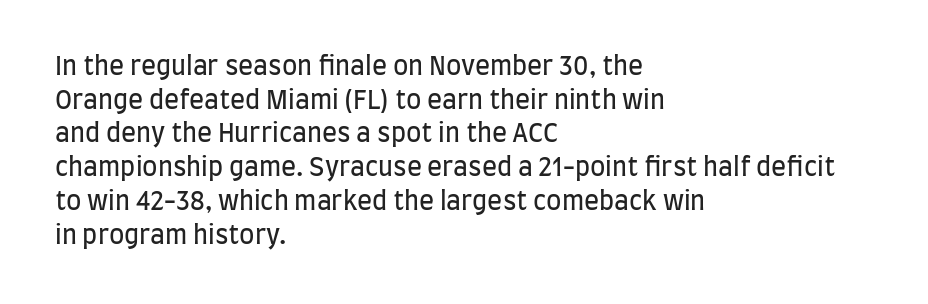
Q: Is the text bold? A: No.
Q: Is the text italic (slanted)? A: No, it is upright.
Q: Is the text underlined? A: No.
Q: How is the paragraph aligned? A: Left-aligned.
Q: Is the spacing between letters normal or unusually wide? A: Normal.
Q: Is the spacing between lines tight, normal or loose? A: Normal.
